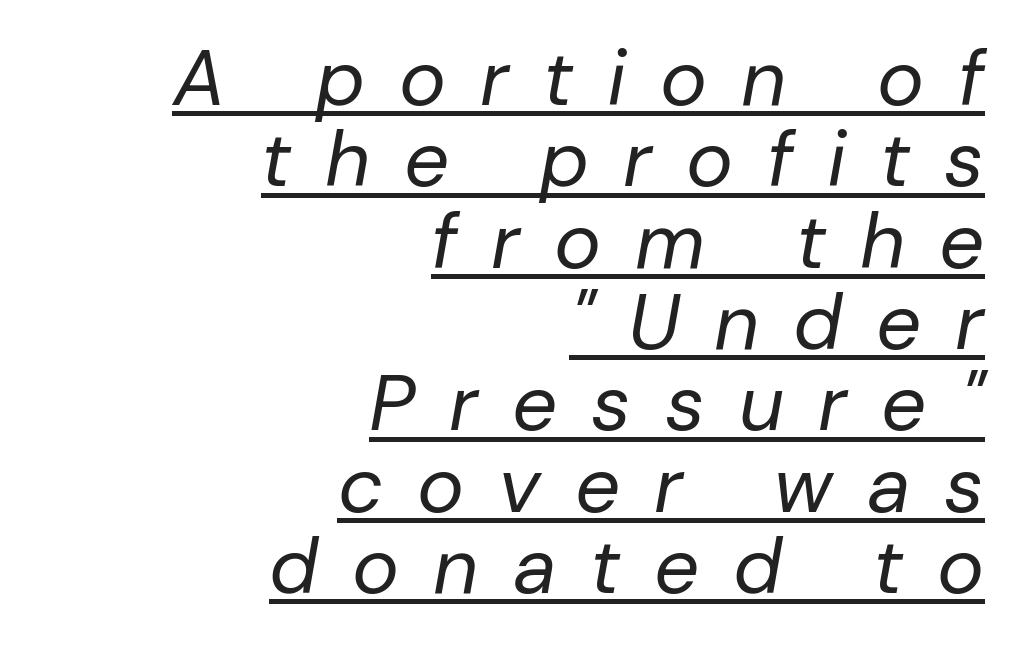
Spacing verdict: proportional, widths tailored to each character. Leading: reduced. Horizontally, the lines are justified to the trailing edge only. A typesetter would mark this as italic.
